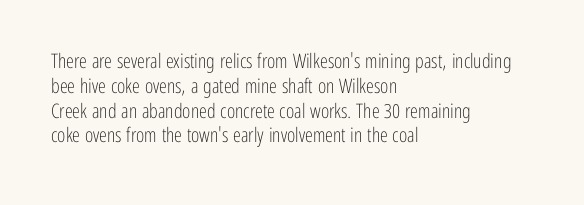
Q: Is the text bold? A: No.
Q: Is the text italic (slanted)? A: No, it is upright.
Q: Is the text underlined? A: No.
Q: How is the paragraph aligned? A: Left-aligned.
Q: Is the spacing between letters normal or unusually wide? A: Normal.
